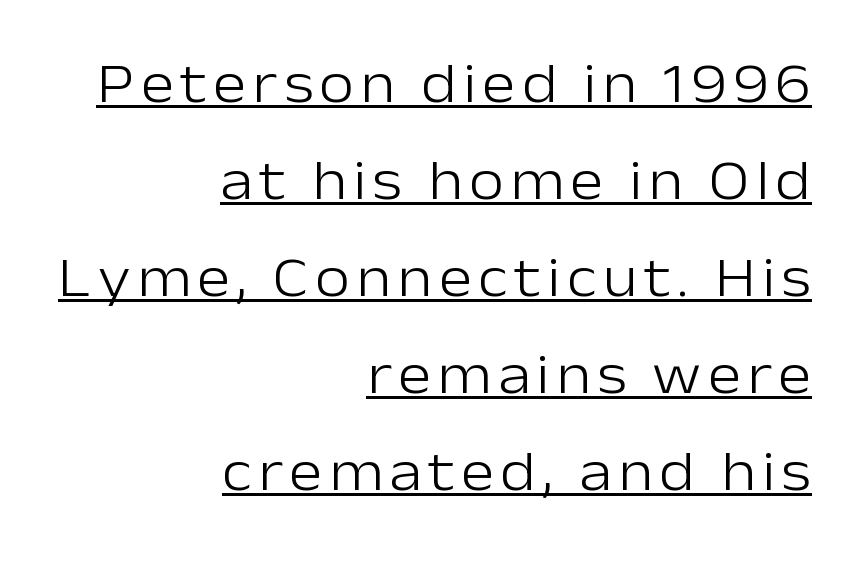
The image shows 57 px light sans-serif type, upright; set right-aligned, normal line spacing (1.7x), underlined; low stroke contrast and a medium x-height.
